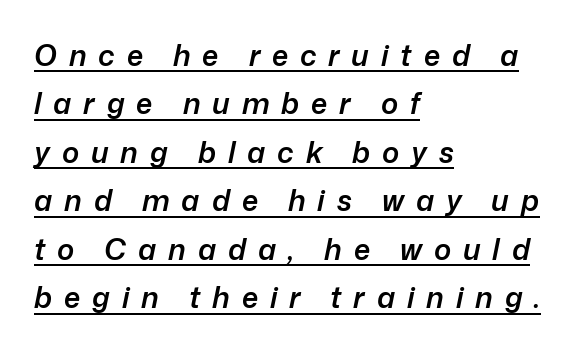
The typesetter chose a ragged-right arrangement here. Every word sits above its own underline. The typography opts for an oblique posture over an upright one. This is moderately heavy type, rendered in semibold.
